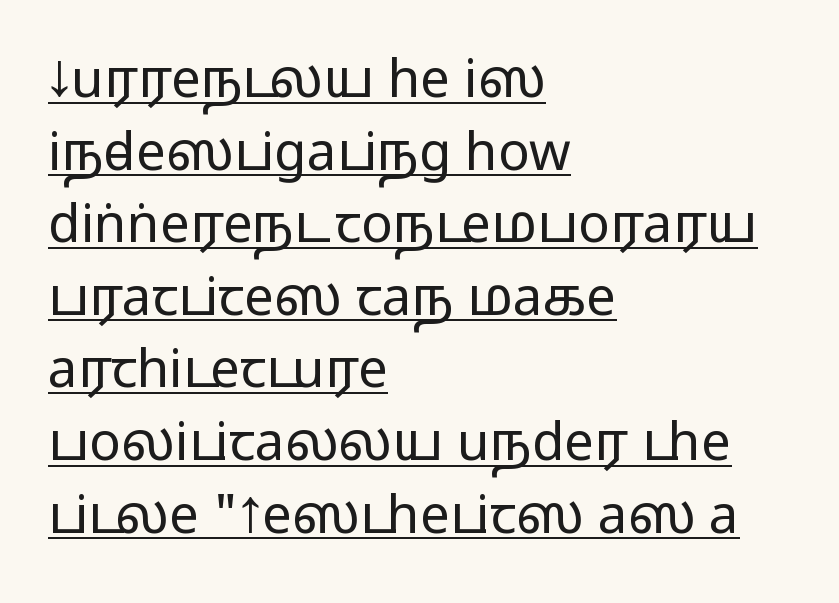
Each letter keeps its own natural width here, so spacing adapts to shape. The rendering shows plain stroke endings on the letterforms — a sans-serif design. Regular leading. Style check: upright. This sample is left-justified, so line endings fall wherever the words run out. Emphasis is given by a line drawn under the lettering.
